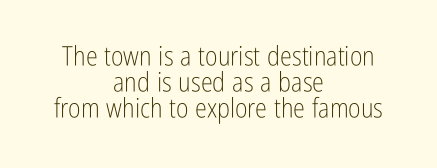
The image shows 27 px text type, upright; set centered, tight line spacing (0.97x), normal letter spacing, not underlined.
